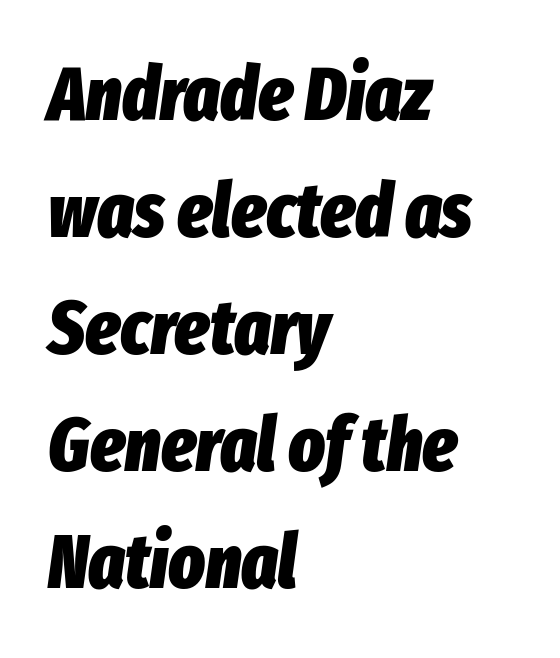
{"italic": "yes", "lean": "right", "slant_degrees": 8, "bold": "yes", "weight": "heavy", "width": "condensed", "stroke_contrast": "low", "x_height": "medium", "monospaced": "no", "underline": "no", "align": "left", "line_spacing": "normal", "line_spacing_ratio": 1.54, "letter_spacing": "normal", "letter_spacing_em": 0.0, "glyph_px": 76}
